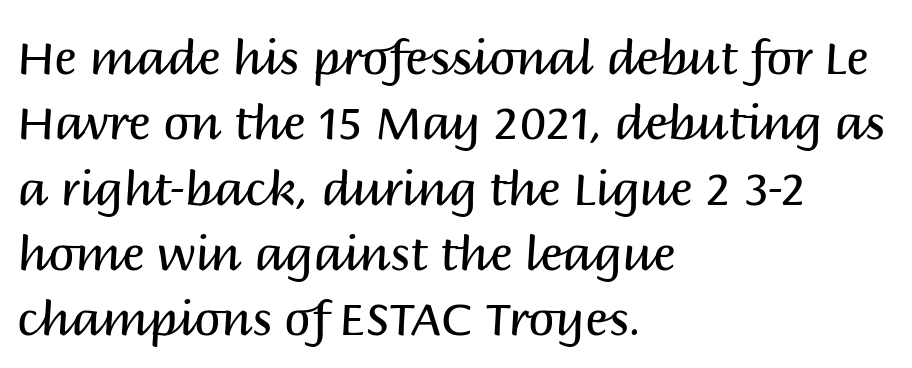
Q: Is the text bold? A: No.
Q: Is the text italic (slanted)? A: Yes.
Q: Is the typeface a serif or a sans-serif typeface? A: Sans-serif.
Q: Is the text underlined? A: No.
Q: How is the paragraph aligned? A: Left-aligned.
Q: Is the spacing between letters normal or unusually wide? A: Normal.
Q: Is the spacing between lines tight, normal or loose? A: Normal.
Q: Width (condensed, normal, or wide)? A: Normal.
Q: Stroke contrast? A: Medium.
Q: x-height? A: Large.
Q: Monospaced? A: No.
